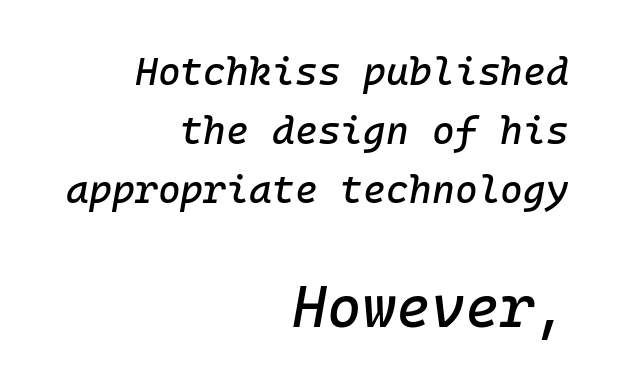
The image shows 59 px text type, italic (leaning right); set right-aligned, normal line spacing (1.51x), normal letter spacing, not underlined; the second (bottom) block is 1.51x larger; low stroke contrast and a medium x-height.
